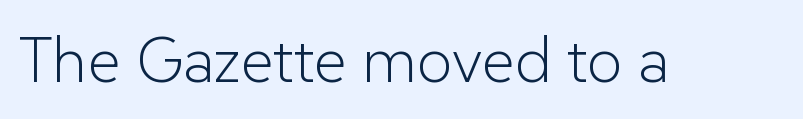
Underlining? Definitely not there. This sample has the flowing, uneven cadence of proportional lettering. Every character sits straight up, as roman type does. The cut favours lightness, reaching ordinary text weight at its darkest.
